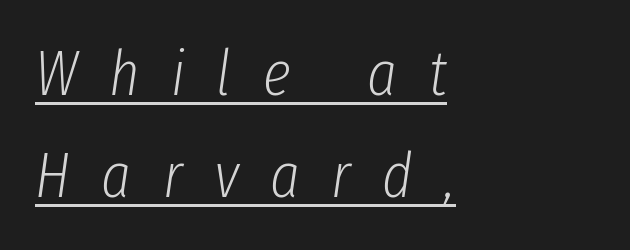
The typesetter chose a ragged-right arrangement here. Like a heading marked for emphasis, these lines bear an underscore. A typesetter would call this proportional, since set widths differ per character. Caption: expanded tracking, letters set apart.
